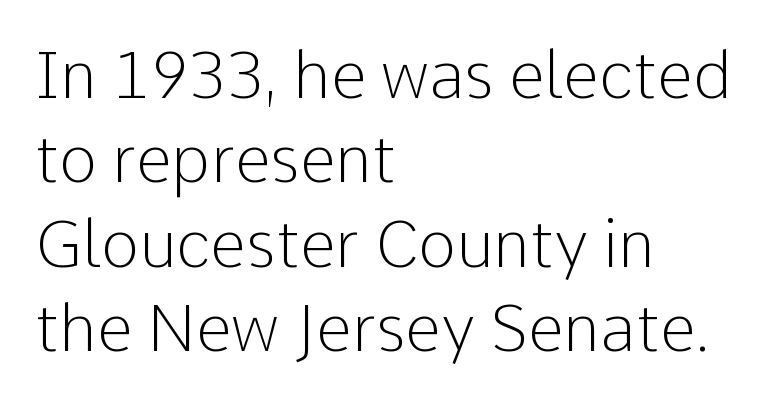
{"serif": "no", "italic": "no", "bold": "no", "weight": "light", "width": "normal", "stroke_contrast": "low", "x_height": "medium", "monospaced": "no", "underline": "no", "align": "left", "line_spacing": "normal", "line_spacing_ratio": 1.3, "letter_spacing": "normal", "letter_spacing_em": 0.0, "glyph_px": 65}
